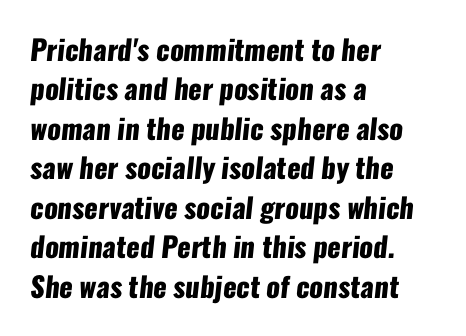
Q: Is the text bold? A: Yes.
Q: Is the typeface a serif or a sans-serif typeface? A: Sans-serif.
Q: Is the text underlined? A: No.
Q: How is the paragraph aligned? A: Left-aligned.
Q: Is the spacing between letters normal or unusually wide? A: Normal.
Q: Is the spacing between lines tight, normal or loose? A: Normal.
Q: Width (condensed, normal, or wide)? A: Condensed.
Q: Stroke contrast? A: Low.
Q: x-height? A: Medium.
Q: Monospaced? A: No.
